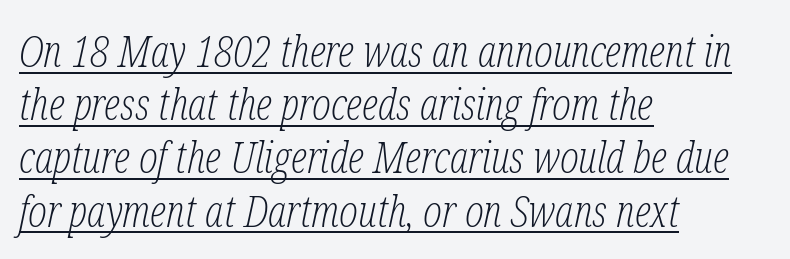
Q: Is the text bold? A: No.
Q: Is the text italic (slanted)? A: Yes, it leans right by about 12 degrees.
Q: Is the typeface a serif or a sans-serif typeface? A: Serif.
Q: Is the text underlined? A: Yes.
Q: How is the paragraph aligned? A: Left-aligned.
Q: Is the spacing between letters normal or unusually wide? A: Normal.
Q: Width (condensed, normal, or wide)? A: Condensed.
Q: Stroke contrast? A: Low.
Q: x-height? A: Medium.
Q: Monospaced? A: No.
